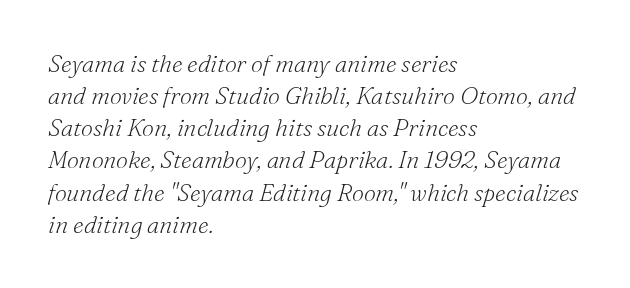
Does the leading feel generous? No, just average. Check the space under the baseline: it is left empty. Compared with a typical body face, this is equally light or lighter still. Here the glyphs are tracked normally, forming tight word shapes. The text block is weighted toward the left margin, trailing off unevenly rightward. The rendering applies a slant to the glyphs.
